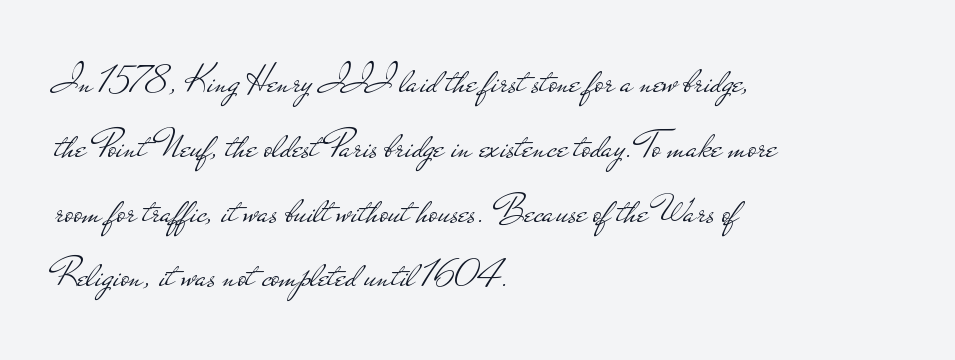
Q: Is the text bold? A: No.
Q: Is the text italic (slanted)? A: Yes.
Q: Is the typeface a serif or a sans-serif typeface? A: Sans-serif.
Q: Is the text underlined? A: No.
Q: How is the paragraph aligned? A: Left-aligned.
Q: Is the spacing between letters normal or unusually wide? A: Normal.
Q: Is the spacing between lines tight, normal or loose? A: Normal.
Q: Width (condensed, normal, or wide)? A: Wide.
Q: Stroke contrast? A: Low.
Q: x-height? A: Small.
Q: Monospaced? A: No.
